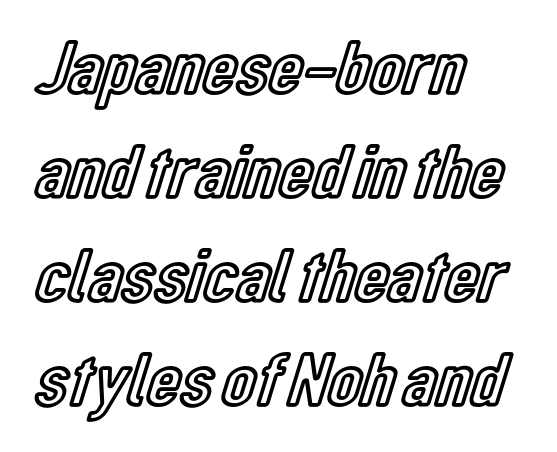
{"width": "condensed", "x_height": "medium", "monospaced": "no", "underline": "no", "align": "left", "line_spacing": "normal", "line_spacing_ratio": 1.35, "letter_spacing": "normal", "letter_spacing_em": 0.0, "glyph_px": 77}
